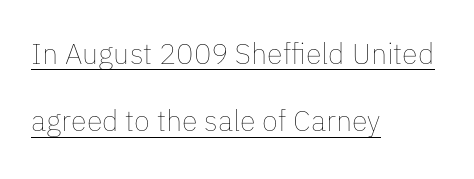
Q: Is the text bold? A: No.
Q: Is the text italic (slanted)? A: No, it is upright.
Q: Is the text underlined? A: Yes.
Q: How is the paragraph aligned? A: Left-aligned.
Q: Is the spacing between letters normal or unusually wide? A: Normal.
Q: Is the spacing between lines tight, normal or loose? A: Loose.
Q: Width (condensed, normal, or wide)? A: Normal.
Q: Stroke contrast? A: Low.
Q: x-height? A: Medium.
Q: Monospaced? A: No.
